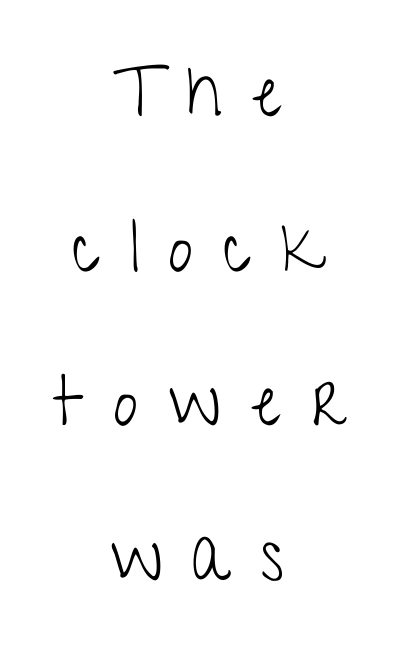
Notice the wide empty band between every row — that's loose leading. In terms of letterspacing, this is a distinctly airy, spread setting. No feet cap the strokes, marking this as sans-serif type. Posture: upright roman.
